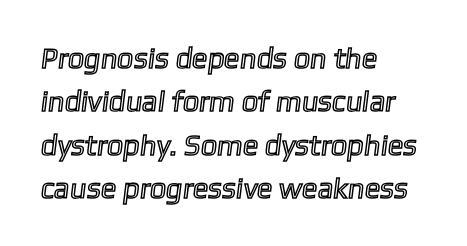
The space directly below the letters is spotless. Successive baselines arrive at the customary interval. The face used here is proportionally spaced, like ordinary book or web type. The gaps between neighbouring characters are ordinary and unremarkable. The rendering anchors every line to the left-hand side.
